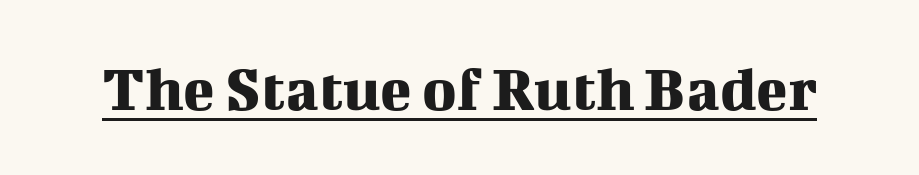
Is the letter spacing exaggerated? No — it looks like the ordinary default. Does the type have serifs? Yes, each stem ends in a small foot. Characters remain perfectly vertical along every line. The rendering uses the underline text-decoration. Note the varied advance widths — an 'i' is clearly narrower than an 'm'.
